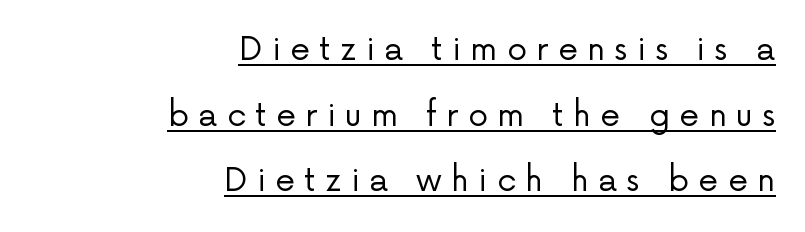
{"serif": "no", "italic": "no", "bold": "no", "weight": "regular", "width": "normal", "stroke_contrast": "low", "x_height": "medium", "monospaced": "no", "underline": "yes", "align": "right", "line_spacing": "loose", "line_spacing_ratio": 2.05, "letter_spacing": "wide", "letter_spacing_em": 0.29, "glyph_px": 32}
